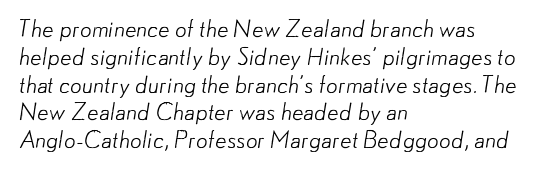
The image shows 23 px text type; set left-aligned, line spacing 1.21x, normal letter spacing, not underlined.
